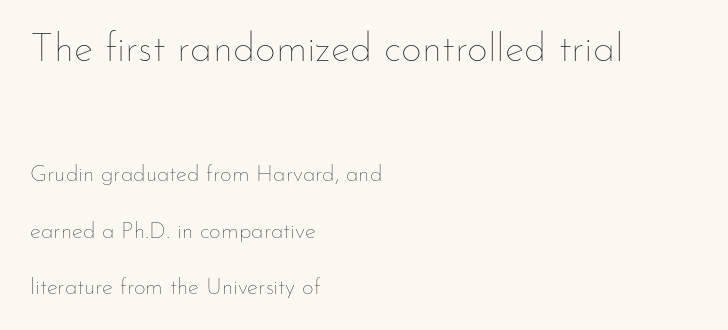
Words appear dense and cohesive because spacing is normal. Do the characters align in a grid? No, the font is proportional. Is the stroke heavy? The answer is a plain regular-or-lighter. Characters remain perfectly vertical along every line. Plain, unruled lines of type. The passage shown stacks its lines with a broad gap.
